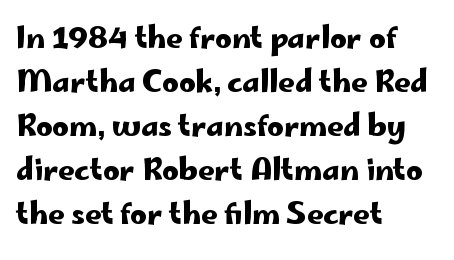
These lines stack with their left ends in a neat column. Vertically, the passage feels balanced, rows spaced as you'd expect. The typography opts for an upright posture over an oblique one. The letters sit at their default tracking, neither squeezed nor spread.
